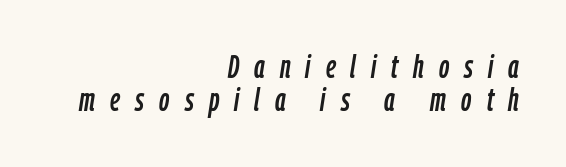
Q: Is the text italic (slanted)? A: Yes, it leans right by about 9 degrees.
Q: Is the text underlined? A: No.
Q: How is the paragraph aligned? A: Right-aligned.
Q: Is the spacing between letters normal or unusually wide? A: Unusually wide.
Q: Is the spacing between lines tight, normal or loose? A: Tight.
Q: Width (condensed, normal, or wide)? A: Condensed.
Q: Stroke contrast? A: Low.
Q: x-height? A: Medium.
Q: Monospaced? A: No.
